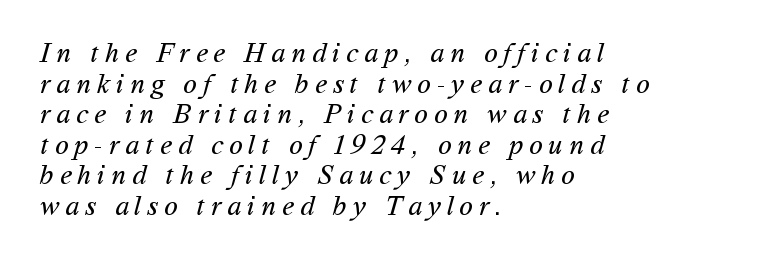
{"serif": "no", "bold": "no", "weight": "regular", "width": "normal", "stroke_contrast": "medium", "x_height": "medium", "monospaced": "no", "underline": "no", "align": "left", "line_spacing": "tight", "line_spacing_ratio": 1.09, "letter_spacing": "wide", "letter_spacing_em": 0.22, "glyph_px": 28}
